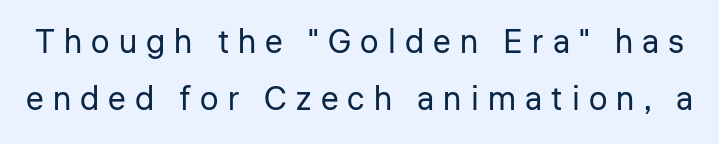
Q: Is the text bold? A: No.
Q: Is the text italic (slanted)? A: No, it is upright.
Q: Is the typeface a serif or a sans-serif typeface? A: Sans-serif.
Q: Is the text underlined? A: No.
Q: Is the spacing between letters normal or unusually wide? A: Unusually wide.
Q: Width (condensed, normal, or wide)? A: Normal.
Q: Stroke contrast? A: Low.
Q: x-height? A: Medium.
Q: Monospaced? A: No.
